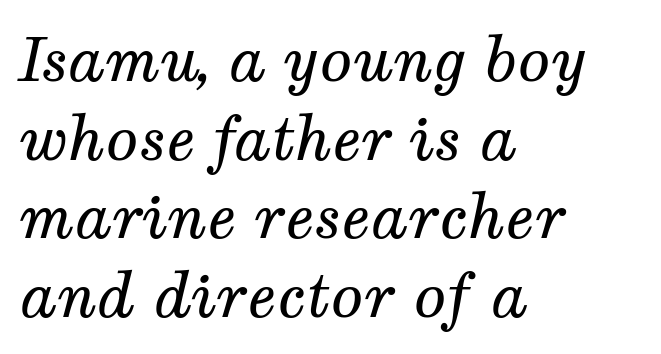
Q: Is the text bold? A: No.
Q: Is the text italic (slanted)? A: Yes, it leans right by about 12 degrees.
Q: Is the typeface a serif or a sans-serif typeface? A: Serif.
Q: Is the text underlined? A: No.
Q: How is the paragraph aligned? A: Left-aligned.
Q: Is the spacing between letters normal or unusually wide? A: Normal.
Q: Is the spacing between lines tight, normal or loose? A: Normal.
Q: Width (condensed, normal, or wide)? A: Normal.
Q: Stroke contrast? A: Medium.
Q: x-height? A: Medium.
Q: Monospaced? A: No.
